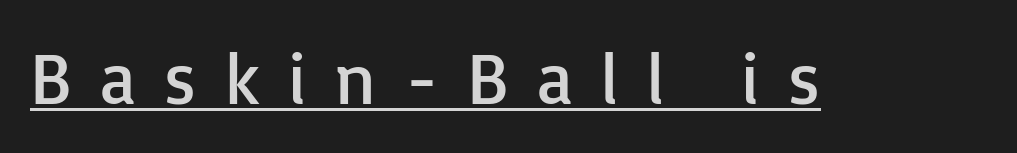
The image shows 73 px regular-weight sans-serif type, upright; set unusually wide letter spacing (+0.39 em), underlined; low stroke contrast and a medium x-height.
